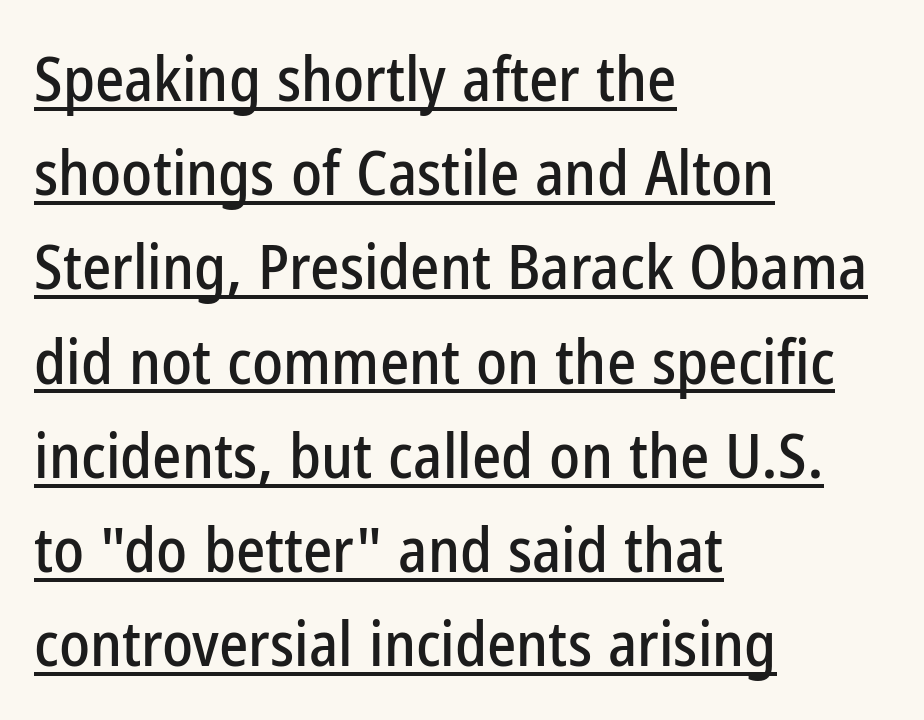
{"serif": "no", "italic": "no", "width": "condensed", "stroke_contrast": "low", "x_height": "medium", "monospaced": "no", "underline": "yes", "align": "left", "line_spacing": "normal", "line_spacing_ratio": 1.52, "letter_spacing": "normal", "letter_spacing_em": 0.0, "glyph_px": 62}
